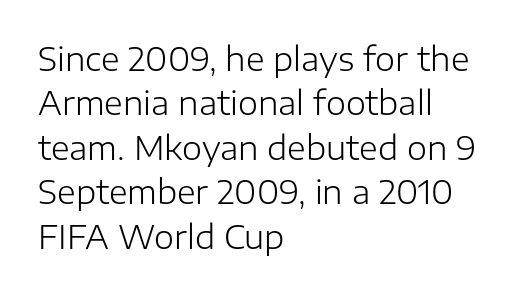
Plain, unruled lines of type. The face used here is proportionally spaced, like ordinary book or web type. Vertical stems look standard width or narrower in stroke. The leading is moderate, giving the passage an even texture.
